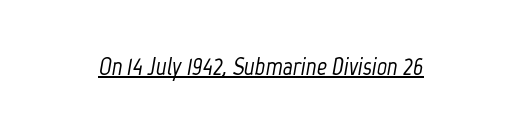
The passage shown leans; its letterforms are oblique. Honestly, the letter spacing is just normal — you wouldn't notice it. This is underlined copy, the kind a proofreader might mark for attention.
